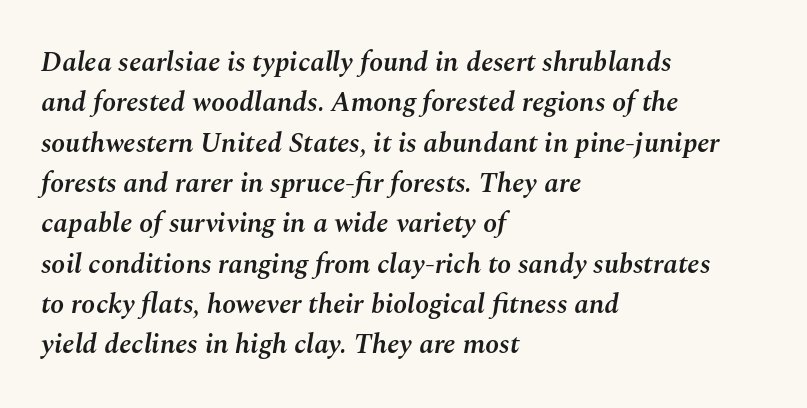
The image shows 28 px semibold type, italic (leaning right); set left-aligned, normal line spacing (1.44x), normal letter spacing, not underlined; medium stroke contrast and a medium x-height.
